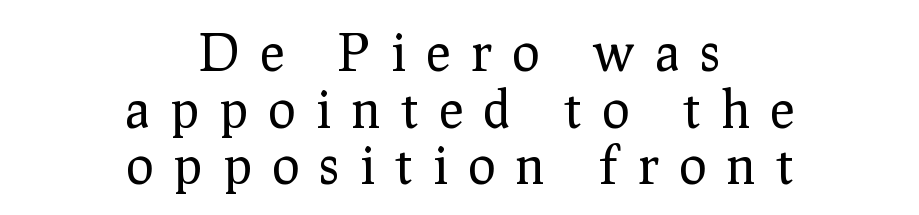
The image shows 51 px regular-weight serif type, upright; set centered, tight line spacing (1.11x), unusually wide letter spacing (+0.41 em), not underlined; low stroke contrast and a medium x-height.
